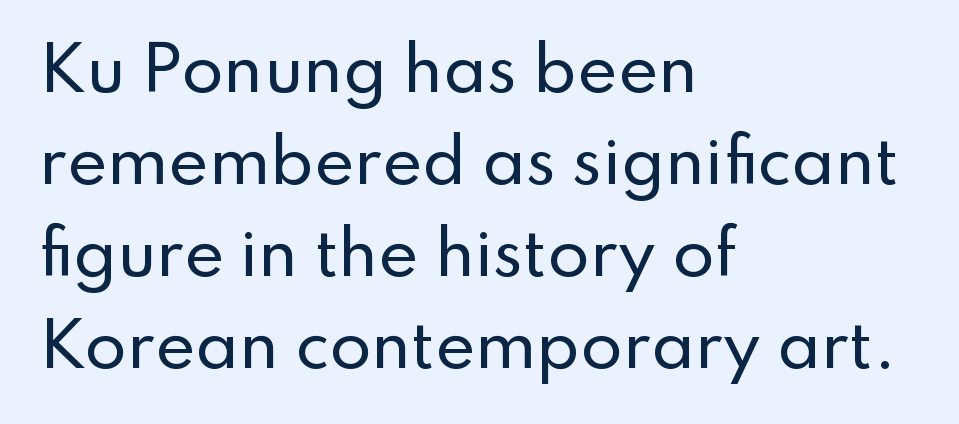
The image shows 61 px sans-serif type, upright; set left-aligned, normal line spacing (1.51x), normal letter spacing, not underlined; low stroke contrast and a small x-height.
